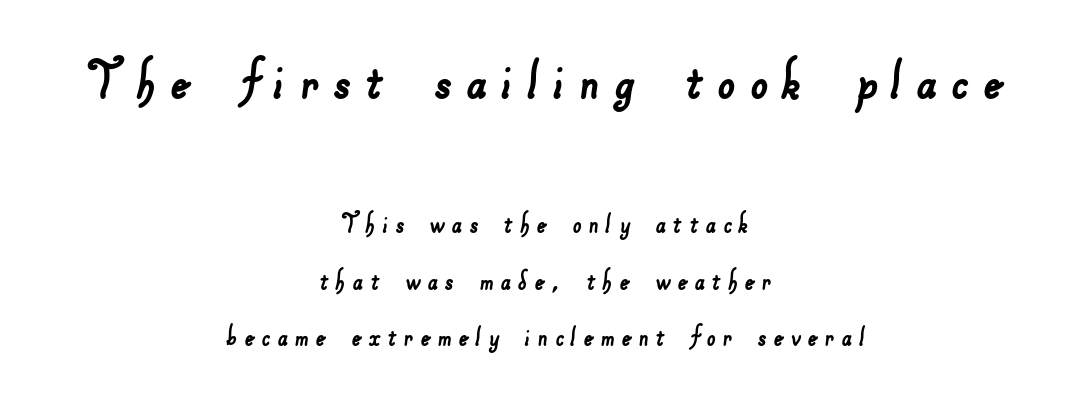
Q: Is the typeface a serif or a sans-serif typeface? A: Sans-serif.
Q: Is the text underlined? A: No.
Q: How is the paragraph aligned? A: Centered.
Q: Is the spacing between letters normal or unusually wide? A: Unusually wide.
Q: Which block of text is set in a larger size, the first (top) or the second (bottom)? A: The first (top) one.
Q: Width (condensed, normal, or wide)? A: Normal.
Q: Stroke contrast? A: Low.
Q: x-height? A: Small.
Q: Monospaced? A: No.
